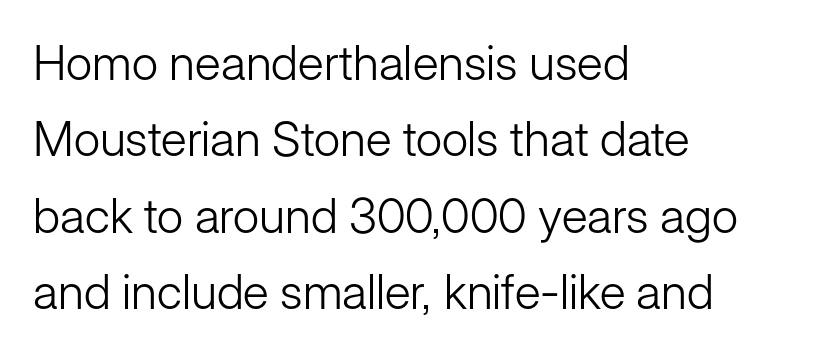
{"serif": "no", "italic": "no", "bold": "no", "weight": "light", "width": "normal", "stroke_contrast": "low", "x_height": "medium", "monospaced": "no", "underline": "no", "align": "left", "line_spacing": "normal", "line_spacing_ratio": 1.59, "letter_spacing": "normal", "letter_spacing_em": 0.0, "glyph_px": 48}
